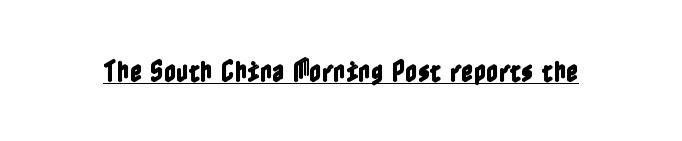
The image shows 24 px text type, upright; set normal letter spacing, underlined.
